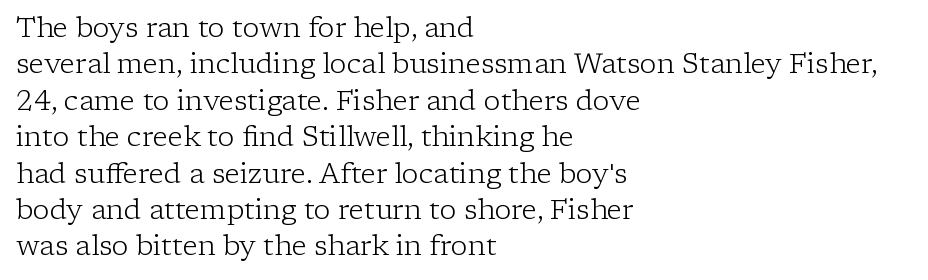
{"serif": "yes", "italic": "no", "bold": "no", "weight": "light", "width": "normal", "stroke_contrast": "low", "x_height": "medium", "monospaced": "no", "underline": "no", "align": "left", "line_spacing": "normal", "line_spacing_ratio": 1.3, "letter_spacing": "normal", "letter_spacing_em": 0.0, "glyph_px": 28}
